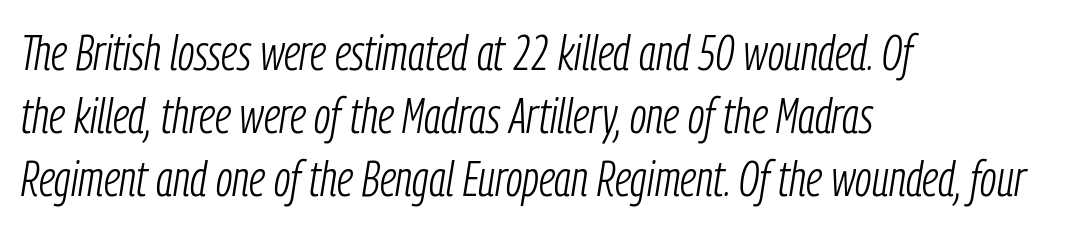
Q: Is the text bold? A: No.
Q: Is the text italic (slanted)? A: Yes, it leans right by about 9 degrees.
Q: Is the text underlined? A: No.
Q: How is the paragraph aligned? A: Left-aligned.
Q: Is the spacing between letters normal or unusually wide? A: Normal.
Q: Is the spacing between lines tight, normal or loose? A: Normal.
Q: Width (condensed, normal, or wide)? A: Condensed.
Q: Stroke contrast? A: Low.
Q: x-height? A: Medium.
Q: Monospaced? A: No.
